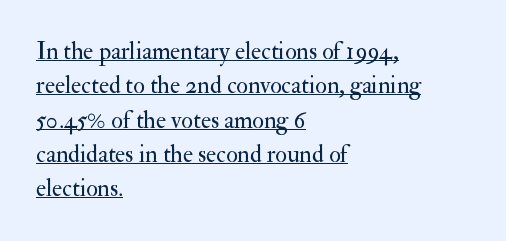
Q: Is the text bold? A: No.
Q: Is the text italic (slanted)? A: No, it is upright.
Q: Is the text underlined? A: Yes.
Q: How is the paragraph aligned? A: Left-aligned.
Q: Is the spacing between letters normal or unusually wide? A: Normal.
Q: Is the spacing between lines tight, normal or loose? A: Normal.
